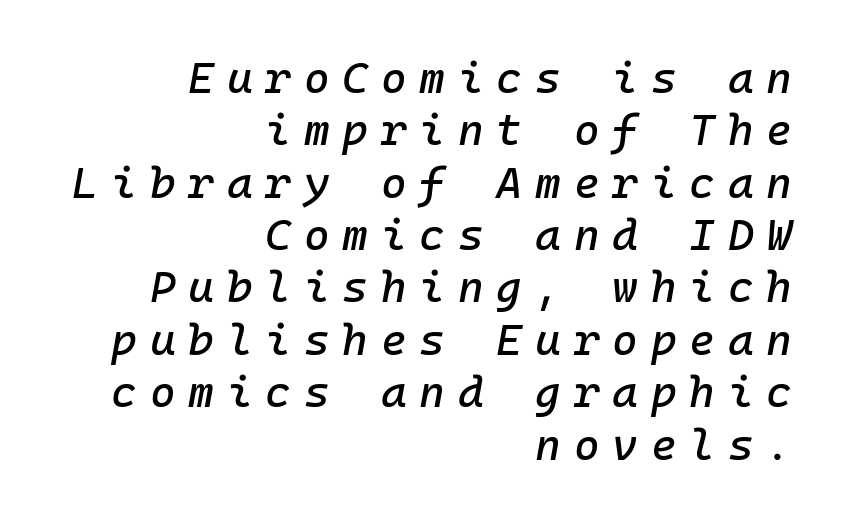
The image shows 44 px text type, italic (leaning right), monospaced; set right-aligned, line spacing 1.19x, unusually wide letter spacing (+0.29 em), not underlined; low stroke contrast and a medium x-height.
